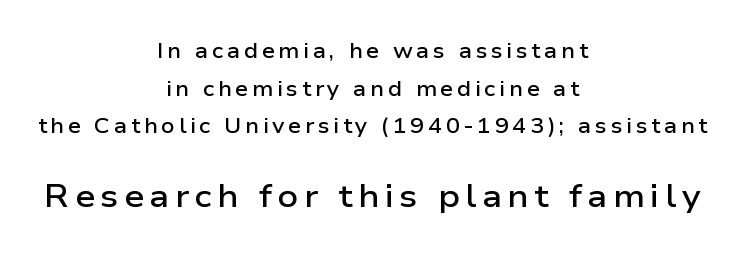
{"serif": "no", "italic": "no", "bold": "semi", "weight": "semibold", "width": "wide", "stroke_contrast": "low", "x_height": "medium", "monospaced": "no", "underline": "no", "align": "center", "line_spacing_ratio": 1.79, "larger_block": "second", "size_ratio": 1.52, "glyph_px": 32}
